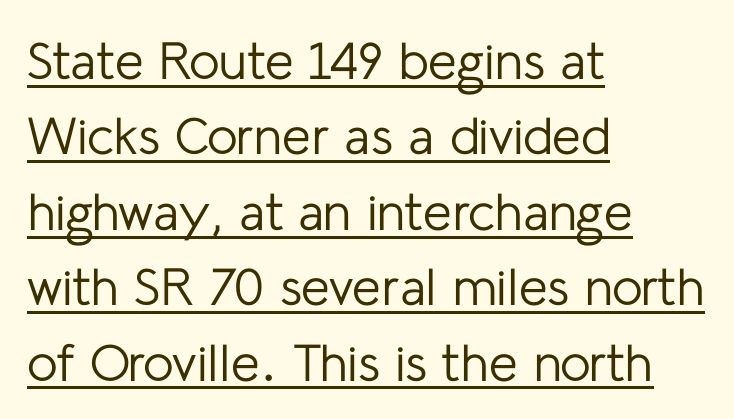
The image shows 52 px regular-weight sans-serif type, upright; set left-aligned, normal line spacing (1.45x), normal letter spacing, underlined; low stroke contrast and a medium x-height.
